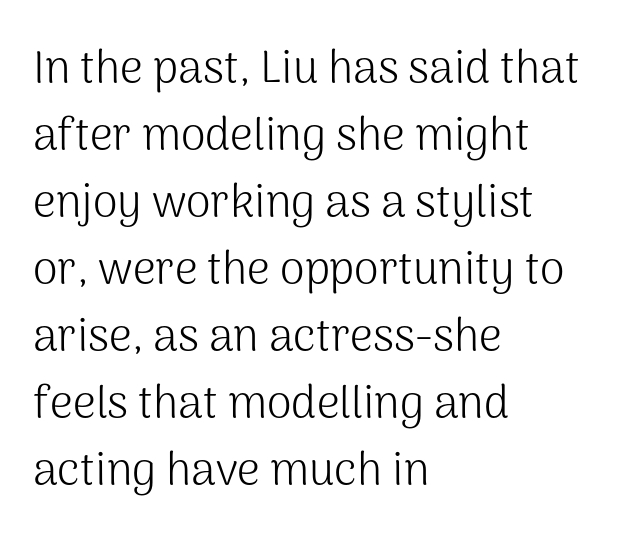
The image shows 45 px light sans-serif type, upright; set left-aligned, normal line spacing (1.49x), normal letter spacing, not underlined; medium stroke contrast and a medium x-height.
